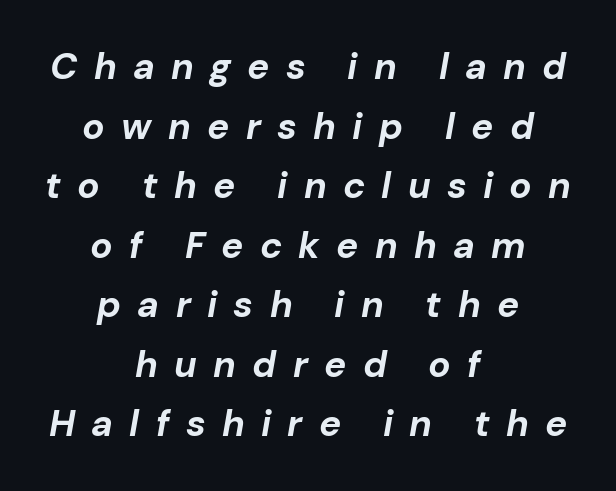
{"italic": "yes", "lean": "right", "slant_degrees": 10, "bold": "yes", "weight": "bold", "width": "normal", "stroke_contrast": "low", "x_height": "medium", "monospaced": "no", "underline": "no", "align": "center", "line_spacing": "normal", "line_spacing_ratio": 1.61, "letter_spacing": "wide", "letter_spacing_em": 0.44, "glyph_px": 37}
